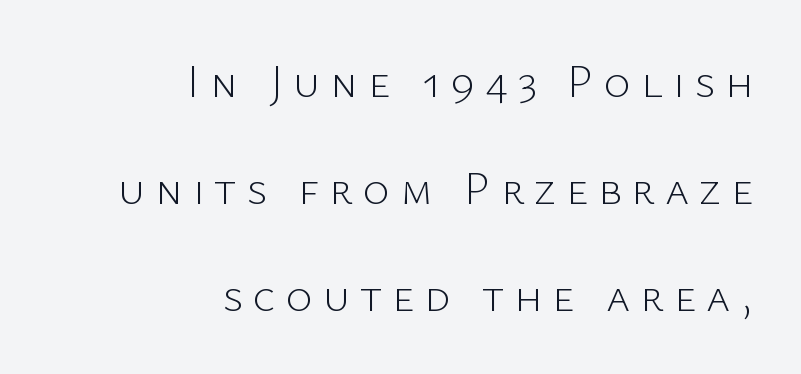
The image shows 46 px light sans-serif type, upright; set right-aligned, loose line spacing (2.33x), unusually wide letter spacing (+0.22 em), not underlined; low stroke contrast and a medium x-height.
